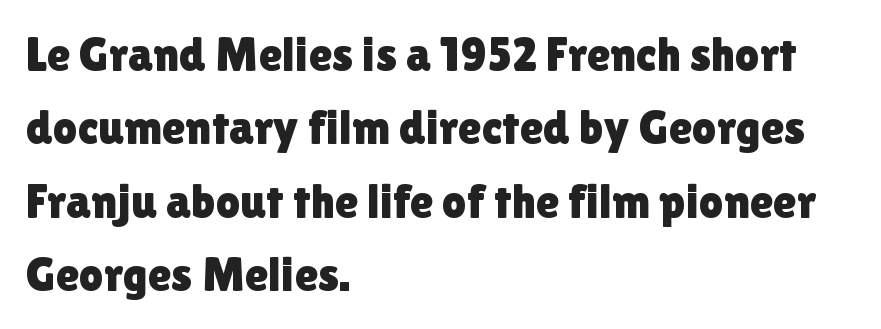
{"serif": "no", "italic": "no", "width": "normal", "x_height": "medium", "monospaced": "no", "underline": "no", "align": "left", "line_spacing": "normal", "line_spacing_ratio": 1.53, "letter_spacing": "normal", "letter_spacing_em": 0.0, "glyph_px": 48}
